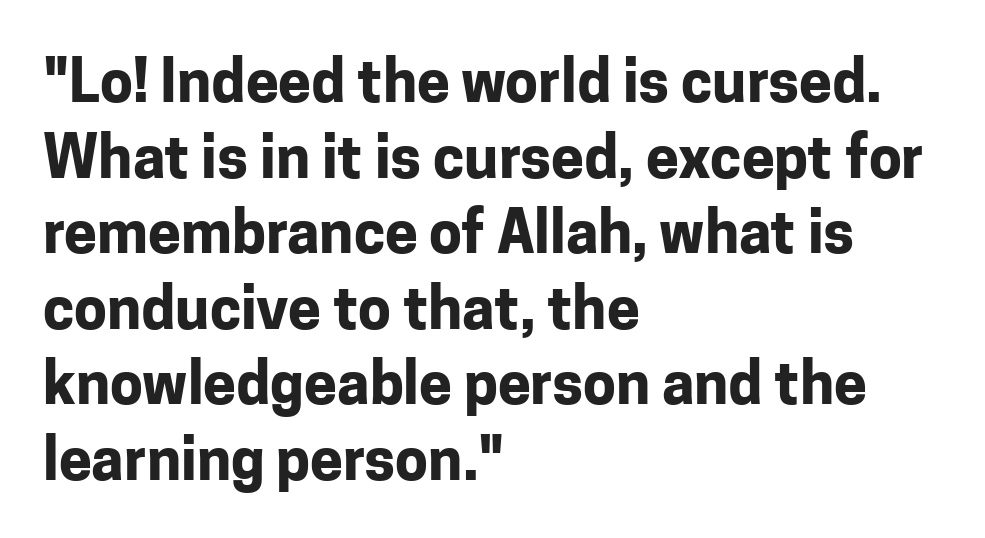
Q: Is the text bold? A: Yes.
Q: Is the text italic (slanted)? A: No, it is upright.
Q: Is the typeface a serif or a sans-serif typeface? A: Sans-serif.
Q: Is the text underlined? A: No.
Q: How is the paragraph aligned? A: Left-aligned.
Q: Is the spacing between letters normal or unusually wide? A: Normal.
Q: Is the spacing between lines tight, normal or loose? A: Normal.
Q: Width (condensed, normal, or wide)? A: Normal.
Q: Stroke contrast? A: Low.
Q: x-height? A: Medium.
Q: Monospaced? A: No.
